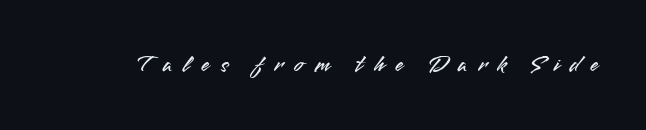
{"underline": "no", "letter_spacing": "wide", "letter_spacing_em": 0.45, "glyph_px": 24}
